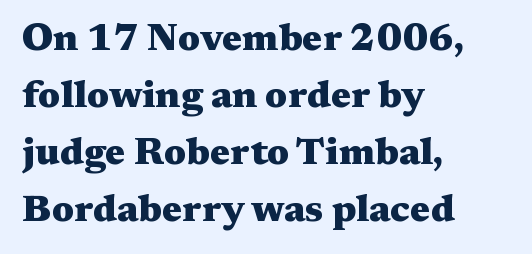
The image shows 38 px heavy, wide serif type, upright; set left-aligned, normal line spacing (1.5x), normal letter spacing, not underlined; medium stroke contrast and a medium x-height.
